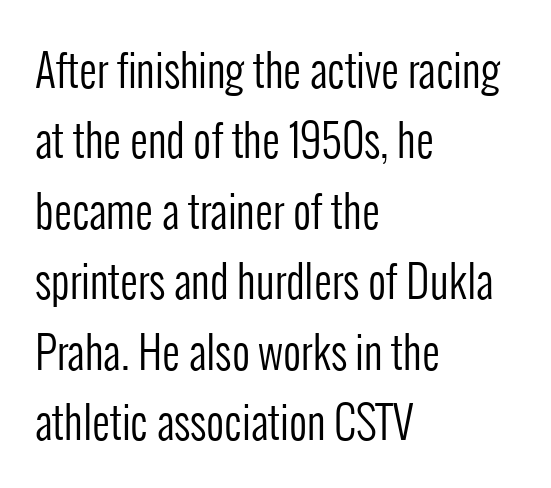
{"serif": "no", "italic": "no", "bold": "no", "weight": "regular", "width": "condensed", "stroke_contrast": "low", "x_height": "medium", "monospaced": "no", "underline": "no", "align": "left", "line_spacing": "normal", "line_spacing_ratio": 1.6, "letter_spacing": "normal", "letter_spacing_em": 0.0, "glyph_px": 44}
